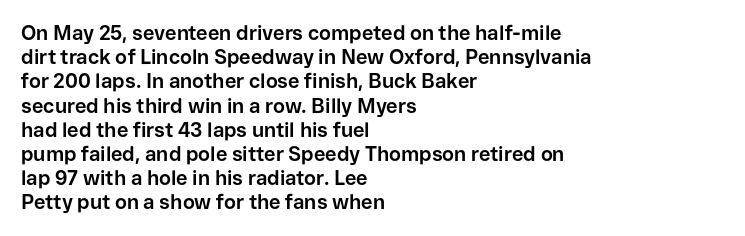
Q: Is the text bold? A: Yes.
Q: Is the text italic (slanted)? A: No, it is upright.
Q: Is the text underlined? A: No.
Q: How is the paragraph aligned? A: Left-aligned.
Q: Is the spacing between letters normal or unusually wide? A: Normal.
